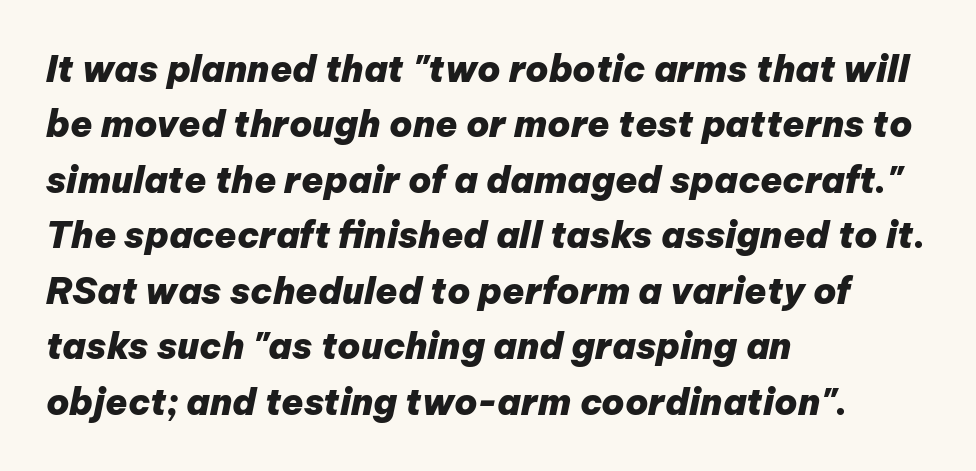
The image shows 36 px heavy type, italic (leaning right); set left-aligned, normal line spacing (1.54x), normal letter spacing, not underlined; low stroke contrast and a medium x-height.
